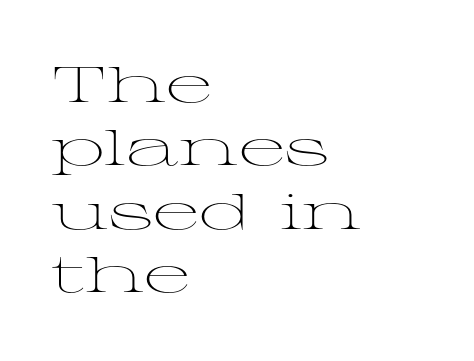
The image shows 50 px light, wide serif type, upright; set left-aligned, normal line spacing (1.27x), normal letter spacing, not underlined; medium stroke contrast and a medium x-height.
